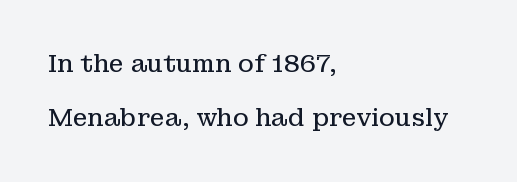
The image shows 24 px text type, upright; set left-aligned, loose line spacing (2.23x), normal letter spacing, not underlined.
